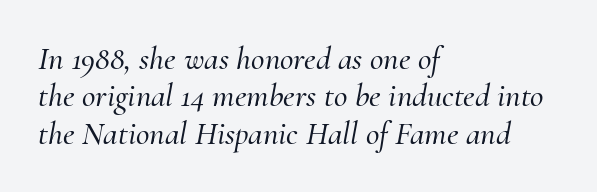
{"serif": "yes", "italic": "yes", "lean": "right", "slant_degrees": 10, "width": "normal", "stroke_contrast": "medium", "x_height": "small", "monospaced": "no", "underline": "no", "align": "left", "line_spacing": "tight", "line_spacing_ratio": 1.13, "letter_spacing": "normal", "letter_spacing_em": 0.0, "glyph_px": 33}
